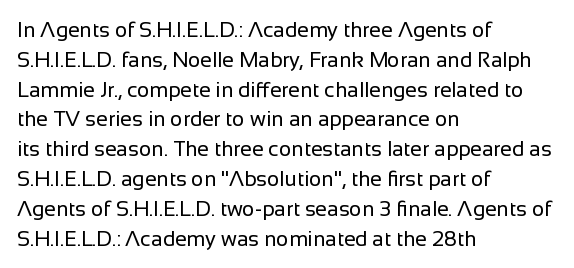
The image shows 21 px text type, upright; set left-aligned, normal line spacing (1.42x), normal letter spacing, not underlined.
